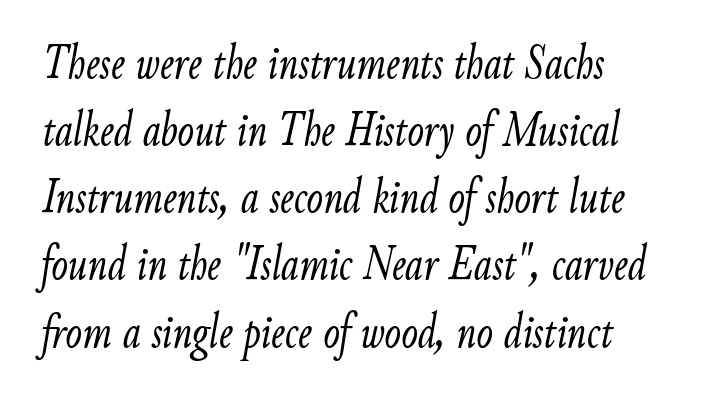
{"italic": "yes", "lean": "right", "slant_degrees": 9, "bold": "no", "weight": "light", "width": "condensed", "stroke_contrast": "low", "x_height": "small", "monospaced": "no", "underline": "no", "align": "left", "line_spacing": "normal", "line_spacing_ratio": 1.37, "letter_spacing": "normal", "letter_spacing_em": 0.0, "glyph_px": 49}
